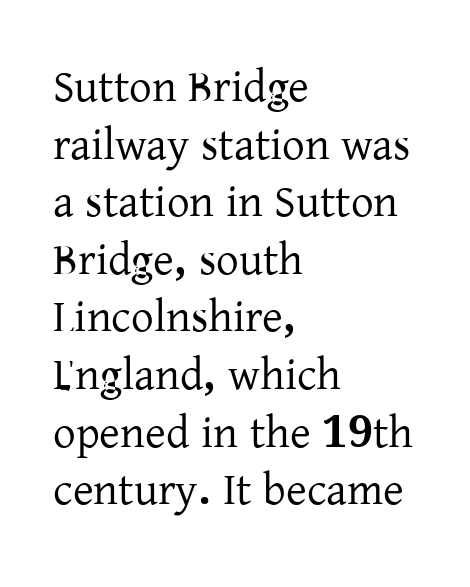
Unmarked baselines from the first word to the last. Varying glyph widths throughout — classic text-font behaviour. You could call the tracking neutral — neither tight nor loose. Each line starts at the same left margin while the right side varies. Do the letters lean? They stand straight. Horizontal bands of white between lines are of average thickness.
